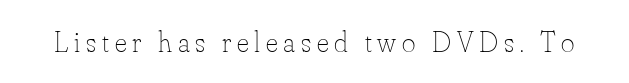
Q: Is the text bold? A: No.
Q: Is the text italic (slanted)? A: No, it is upright.
Q: Is the text underlined? A: No.
Q: Is the spacing between letters normal or unusually wide? A: Unusually wide.
Q: Width (condensed, normal, or wide)? A: Normal.
Q: Stroke contrast? A: Low.
Q: x-height? A: Small.
Q: Monospaced? A: No.
